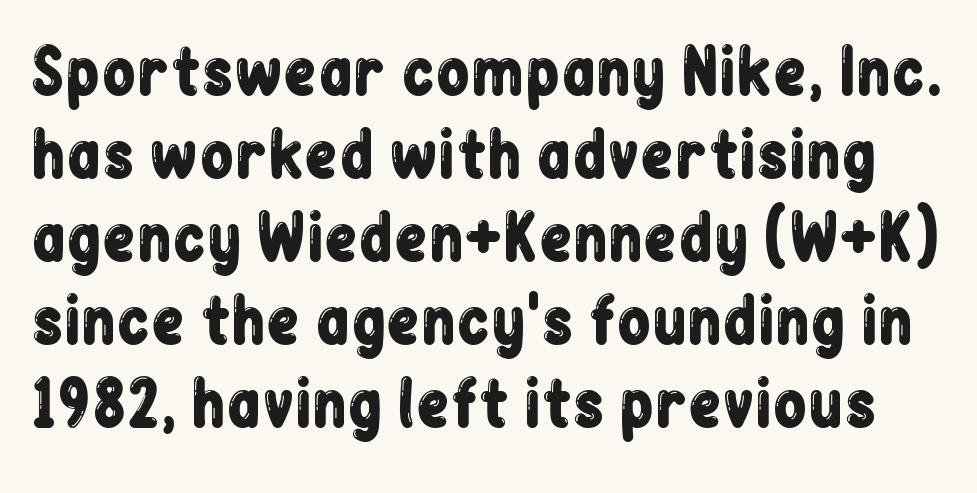
{"serif": "no", "italic": "no", "width": "condensed", "stroke_contrast": "low", "x_height": "medium", "monospaced": "no", "underline": "no", "line_spacing": "normal", "line_spacing_ratio": 1.34, "letter_spacing": "normal", "letter_spacing_em": 0.0, "glyph_px": 62}
